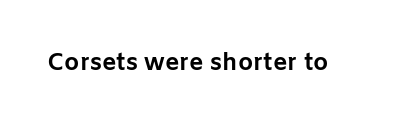
{"italic": "no", "bold": "yes", "underline": "no", "letter_spacing": "normal", "letter_spacing_em": 0.0, "glyph_px": 24}
